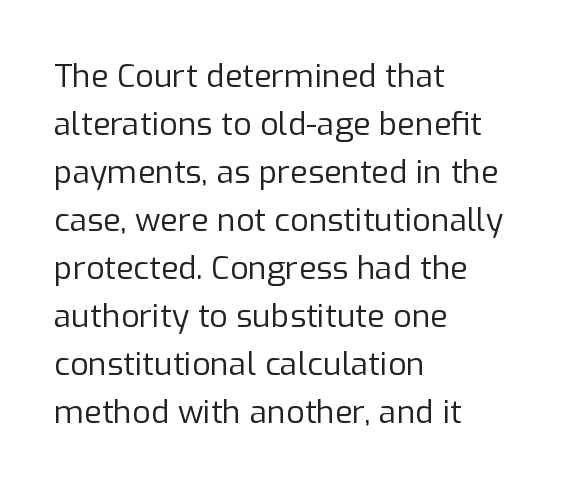
Q: Is the text bold? A: No.
Q: Is the text italic (slanted)? A: No, it is upright.
Q: Is the typeface a serif or a sans-serif typeface? A: Sans-serif.
Q: Is the text underlined? A: No.
Q: How is the paragraph aligned? A: Left-aligned.
Q: Is the spacing between letters normal or unusually wide? A: Normal.
Q: Is the spacing between lines tight, normal or loose? A: Normal.
Q: Width (condensed, normal, or wide)? A: Normal.
Q: Stroke contrast? A: Low.
Q: x-height? A: Medium.
Q: Monospaced? A: No.
